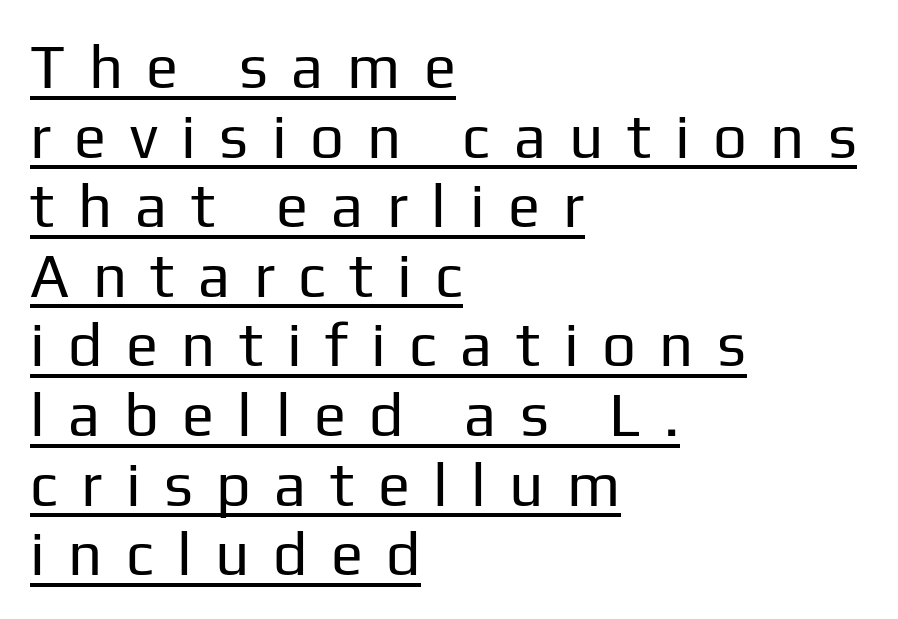
The image shows 60 px regular-weight sans-serif type, upright; set left-aligned, line spacing 1.16x, unusually wide letter spacing (+0.39 em), underlined; low stroke contrast and a medium x-height.
